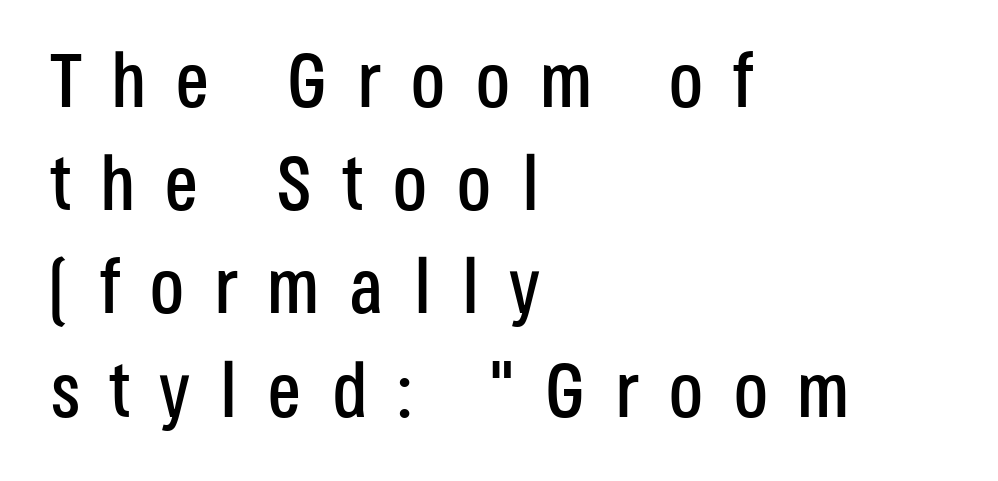
Q: Is the text italic (slanted)? A: No, it is upright.
Q: Is the typeface a serif or a sans-serif typeface? A: Sans-serif.
Q: Is the text underlined? A: No.
Q: How is the paragraph aligned? A: Left-aligned.
Q: Is the spacing between letters normal or unusually wide? A: Unusually wide.
Q: Is the spacing between lines tight, normal or loose? A: Normal.
Q: Width (condensed, normal, or wide)? A: Condensed.
Q: Stroke contrast? A: Low.
Q: x-height? A: Large.
Q: Monospaced? A: No.
